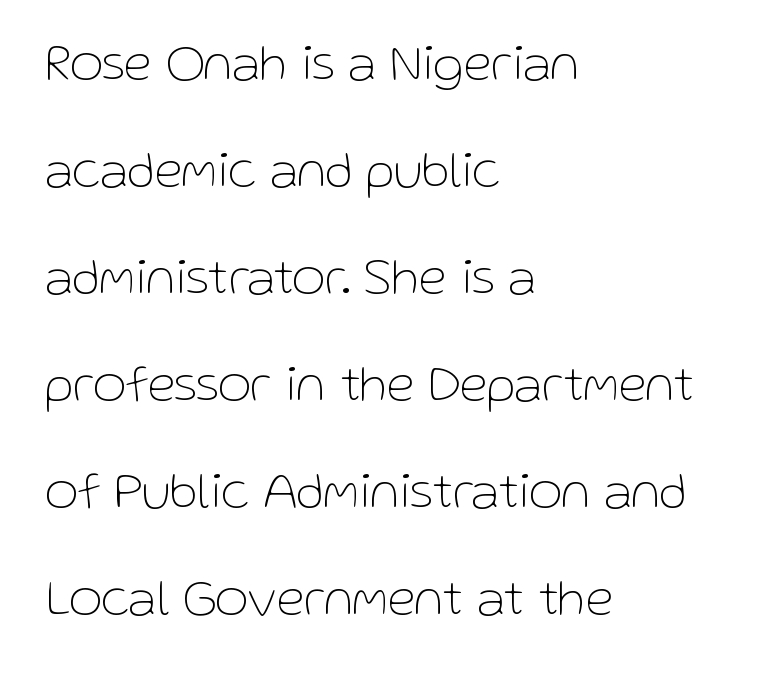
How are the letters spaced? Ordinarily, with no added tracking. The vertical gap from one line to the next is large. Teacher's note: observe the even left margin — that is flush-left alignment. A typesetter would call this proportional, since set widths differ per character. The face looks like a standard text weight, possibly lighter.
